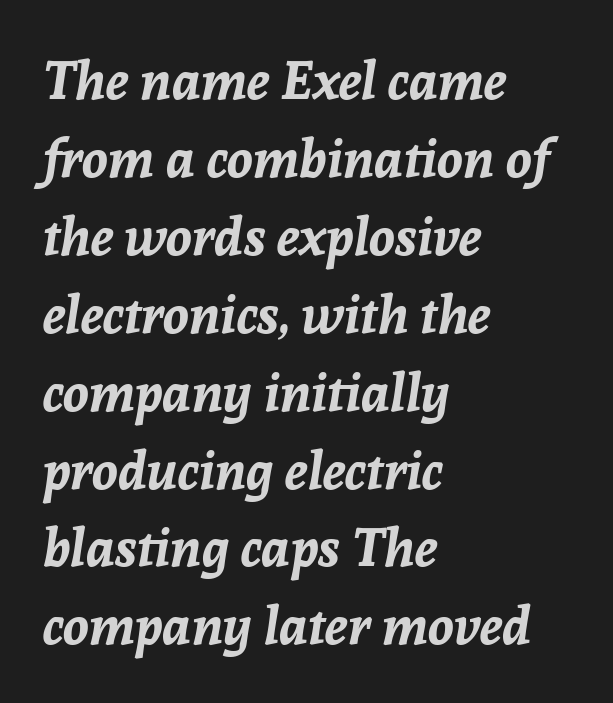
{"italic": "yes", "lean": "right", "slant_degrees": 8, "bold": "yes", "weight": "bold", "width": "normal", "stroke_contrast": "low", "x_height": "medium", "monospaced": "no", "underline": "no", "align": "left", "line_spacing": "normal", "line_spacing_ratio": 1.47, "letter_spacing": "normal", "letter_spacing_em": 0.0, "glyph_px": 53}
